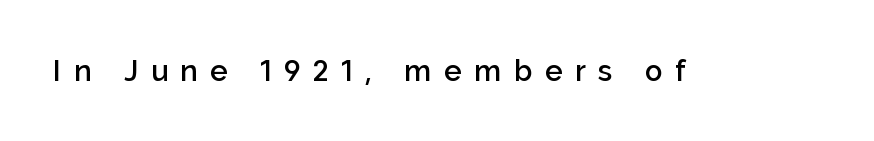
The image shows 29 px semibold sans-serif type, upright; set unusually wide letter spacing (+0.44 em), not underlined; low stroke contrast and a medium x-height.
